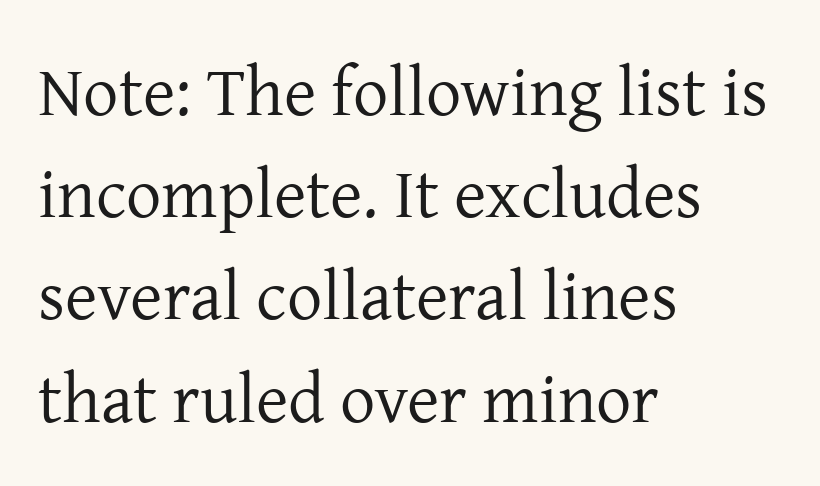
The image shows 70 px regular-weight serif type, upright; set left-aligned, normal line spacing (1.46x), normal letter spacing, not underlined; low stroke contrast and a medium x-height.
